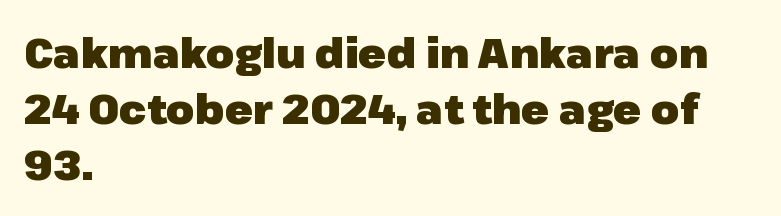
Q: Is the text bold? A: Yes.
Q: Is the text italic (slanted)? A: No, it is upright.
Q: Is the typeface a serif or a sans-serif typeface? A: Sans-serif.
Q: Is the text underlined? A: No.
Q: How is the paragraph aligned? A: Left-aligned.
Q: Is the spacing between letters normal or unusually wide? A: Normal.
Q: Is the spacing between lines tight, normal or loose? A: Normal.
Q: Width (condensed, normal, or wide)? A: Normal.
Q: Stroke contrast? A: Low.
Q: x-height? A: Medium.
Q: Monospaced? A: No.
